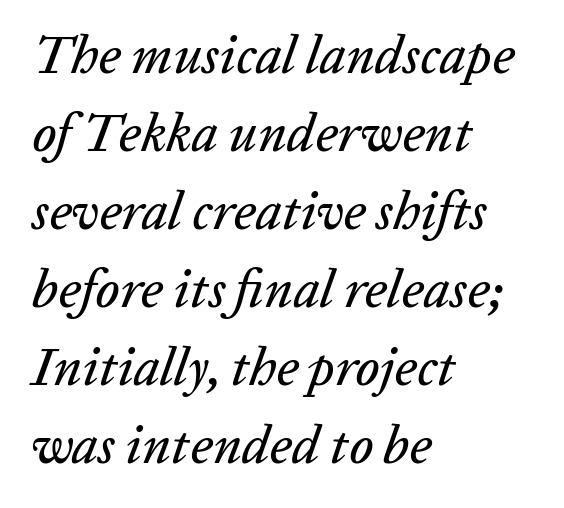
The image shows 53 px text type, italic (leaning right); set left-aligned, normal line spacing (1.47x), normal letter spacing, not underlined; low stroke contrast and a medium x-height.
